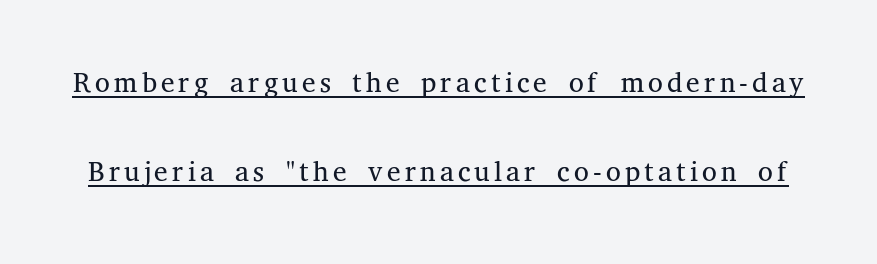
The image shows 42 px light serif type, upright; set loose line spacing (2.12x), underlined; medium stroke contrast and a medium x-height.
